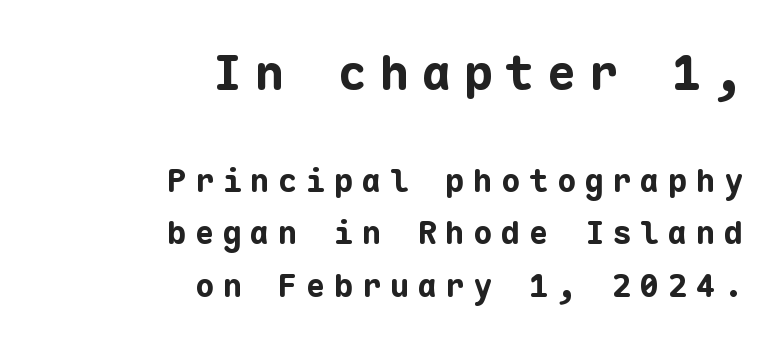
Q: Is the text bold? A: Yes.
Q: Is the text italic (slanted)? A: No, it is upright.
Q: Is the typeface a serif or a sans-serif typeface? A: Sans-serif.
Q: Is the text underlined? A: No.
Q: How is the paragraph aligned? A: Right-aligned.
Q: Is the spacing between letters normal or unusually wide? A: Unusually wide.
Q: Is the spacing between lines tight, normal or loose? A: Normal.
Q: Which block of text is set in a larger size, the first (top) or the second (bottom)? A: The first (top) one.
Q: Width (condensed, normal, or wide)? A: Normal.
Q: Stroke contrast? A: Low.
Q: x-height? A: Medium.
Q: Monospaced? A: Yes.
